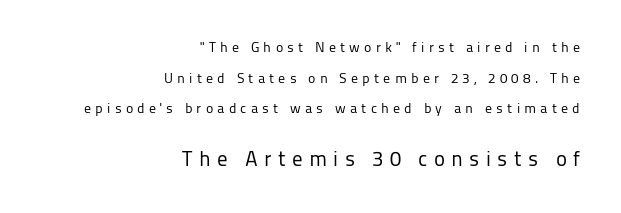
You could only call the tracking loose — the letters float apart. Do the letters lean? They stand straight. These lines stack with their right ends in a neat column. In this sample the second text group is rendered at the bigger scale. The vertical gap from one line to the next is large. Is this a heavy cut? Hardly; it is regular or lighter.
